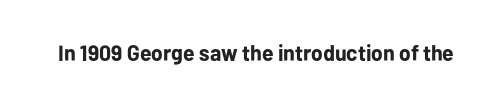
The image shows 22 px bold type, upright; set normal letter spacing, not underlined.
